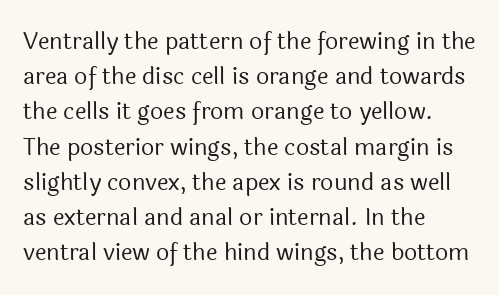
Q: Is the text bold? A: No.
Q: Is the text italic (slanted)? A: No, it is upright.
Q: Is the text underlined? A: No.
Q: How is the paragraph aligned? A: Left-aligned.
Q: Is the spacing between letters normal or unusually wide? A: Normal.
Q: Is the spacing between lines tight, normal or loose? A: Normal.
